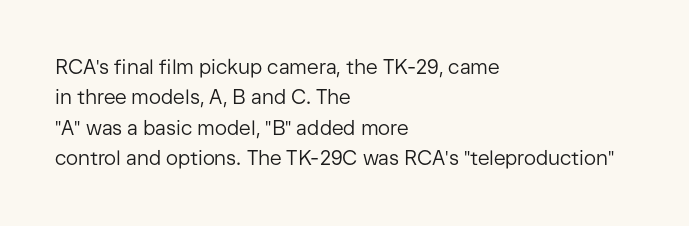
The image shows 20 px text type, upright; set left-aligned, normal line spacing (1.52x), normal letter spacing, not underlined.
